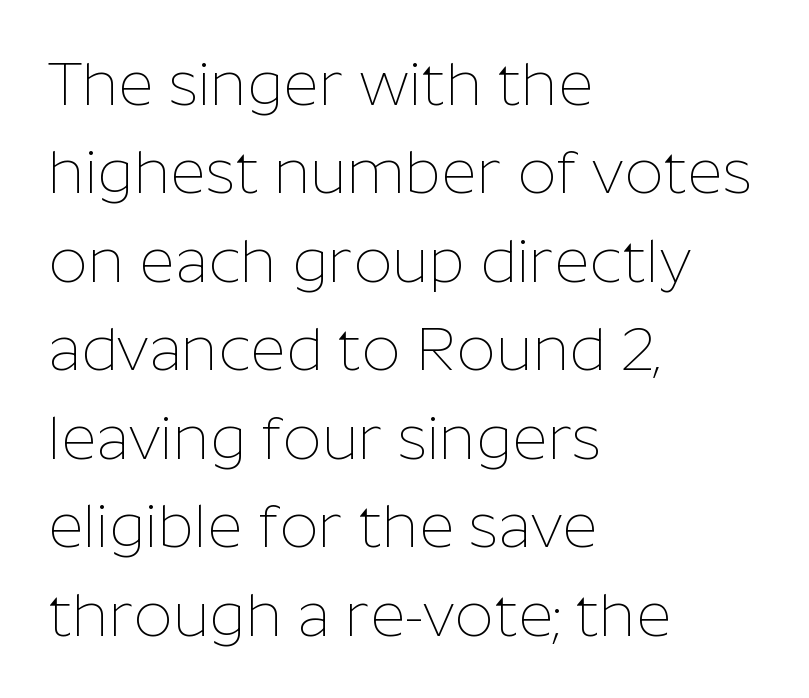
Spacing verdict: proportional, widths tailored to each character. A bare baseline throughout the passage. Horizontal alignment here is leftward, the default for most running prose. Weight: not bold — regular or lighter. The rendering uses a moderate line-height, typical for paragraphs. Tracking here is standard; glyphs follow each other at the usual distance.
